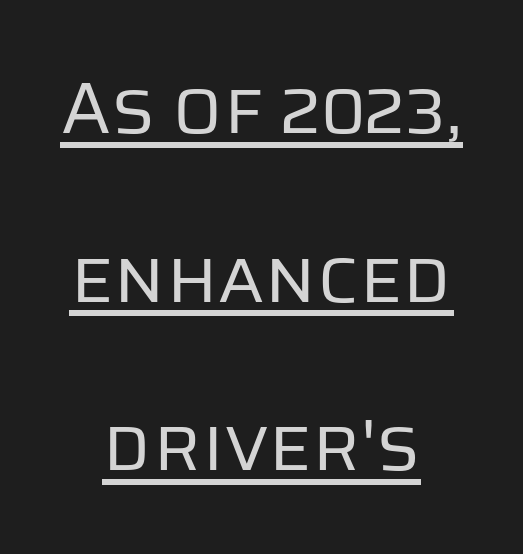
Q: Is the text bold? A: No.
Q: Is the text italic (slanted)? A: No, it is upright.
Q: Is the typeface a serif or a sans-serif typeface? A: Sans-serif.
Q: Is the text underlined? A: Yes.
Q: How is the paragraph aligned? A: Centered.
Q: Is the spacing between letters normal or unusually wide? A: Normal.
Q: Is the spacing between lines tight, normal or loose? A: Loose.
Q: Width (condensed, normal, or wide)? A: Normal.
Q: Stroke contrast? A: Low.
Q: x-height? A: Large.
Q: Monospaced? A: No.
